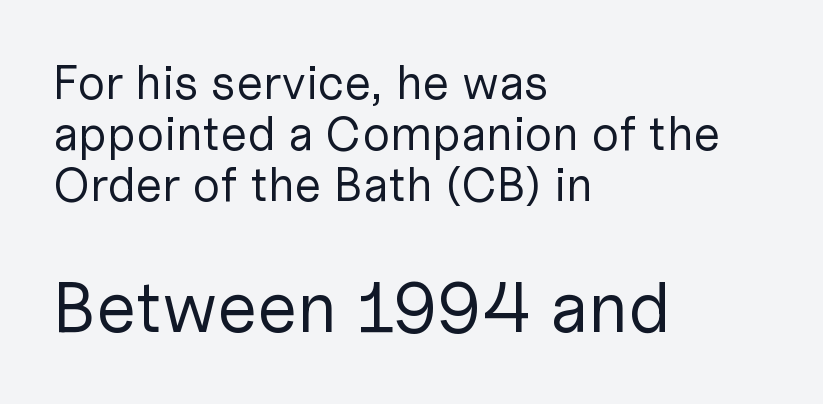
The image shows 72 px regular-weight sans-serif type, upright; set left-aligned, tight line spacing (1.06x), normal letter spacing, not underlined; the second (bottom) block is 1.5x larger; low stroke contrast and a medium x-height.
